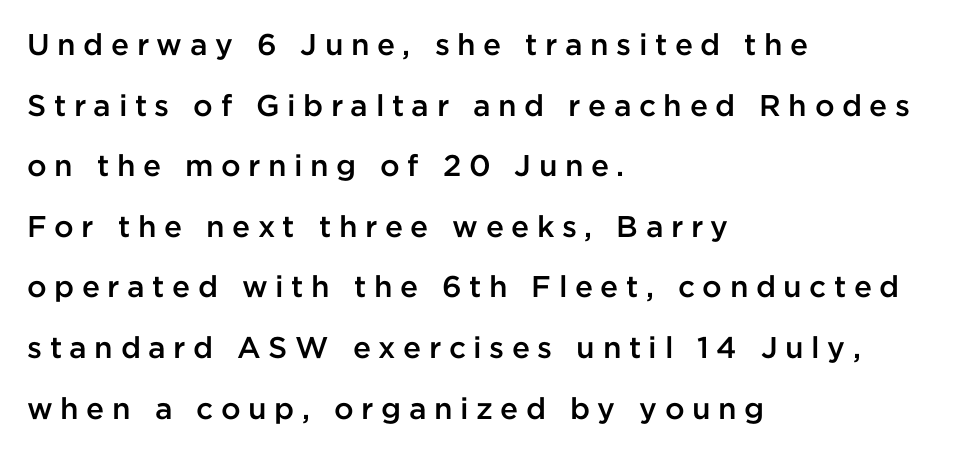
{"serif": "no", "italic": "no", "bold": "semi", "weight": "semibold", "width": "normal", "stroke_contrast": "low", "x_height": "medium", "monospaced": "no", "underline": "no", "align": "left", "line_spacing": "loose", "line_spacing_ratio": 2.02, "letter_spacing": "wide", "letter_spacing_em": 0.25, "glyph_px": 30}
